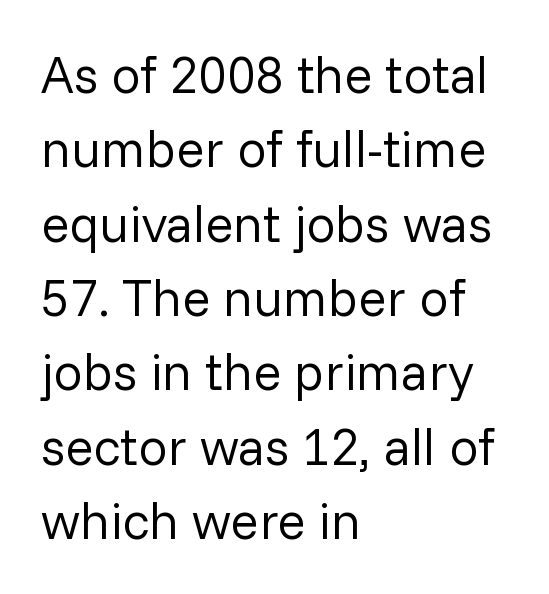
The image shows 52 px regular-weight sans-serif type, upright; set left-aligned, normal line spacing (1.43x), normal letter spacing, not underlined; low stroke contrast and a medium x-height.
